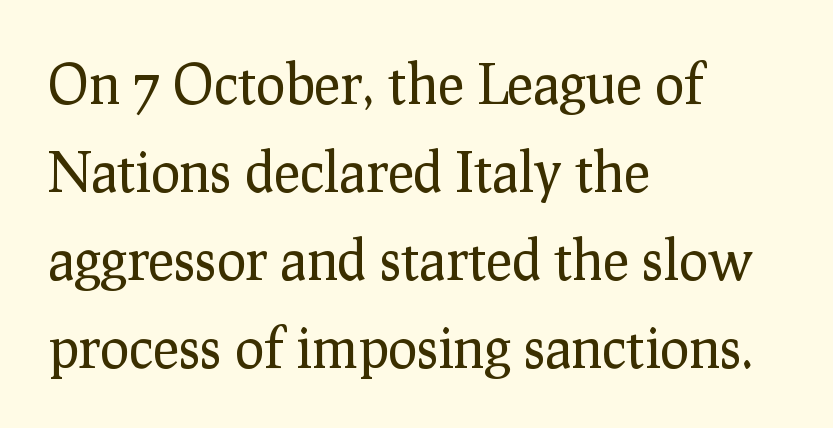
Q: Is the text bold? A: No.
Q: Is the text italic (slanted)? A: No, it is upright.
Q: Is the typeface a serif or a sans-serif typeface? A: Serif.
Q: Is the text underlined? A: No.
Q: How is the paragraph aligned? A: Left-aligned.
Q: Is the spacing between letters normal or unusually wide? A: Normal.
Q: Is the spacing between lines tight, normal or loose? A: Normal.
Q: Width (condensed, normal, or wide)? A: Normal.
Q: Stroke contrast? A: Low.
Q: x-height? A: Medium.
Q: Monospaced? A: No.
